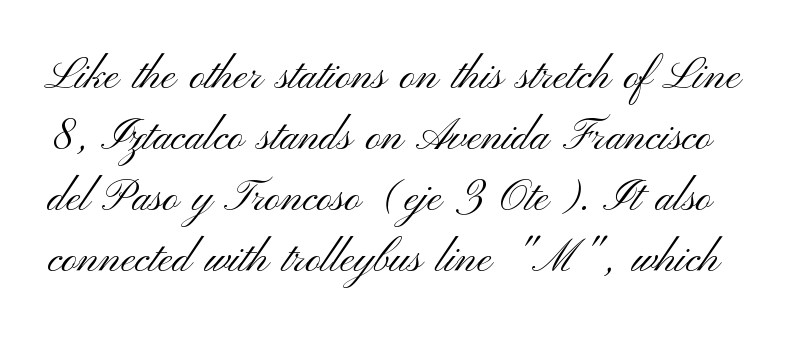
Q: Is the text bold? A: No.
Q: Is the text italic (slanted)? A: Yes.
Q: Is the typeface a serif or a sans-serif typeface? A: Sans-serif.
Q: Is the text underlined? A: No.
Q: Is the spacing between letters normal or unusually wide? A: Normal.
Q: Is the spacing between lines tight, normal or loose? A: Normal.
Q: Width (condensed, normal, or wide)? A: Wide.
Q: Stroke contrast? A: Medium.
Q: x-height? A: Small.
Q: Monospaced? A: No.
